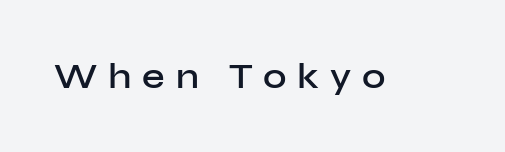
Q: Is the text bold? A: Semi-bold.
Q: Is the text italic (slanted)? A: No, it is upright.
Q: Is the typeface a serif or a sans-serif typeface? A: Sans-serif.
Q: Is the text underlined? A: No.
Q: Is the spacing between letters normal or unusually wide? A: Unusually wide.
Q: Width (condensed, normal, or wide)? A: Normal.
Q: Stroke contrast? A: Low.
Q: x-height? A: Medium.
Q: Monospaced? A: No.
